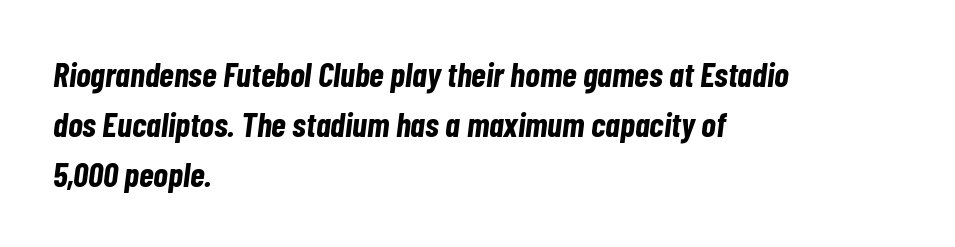
The image shows 34 px bold, condensed type, italic (leaning right); set left-aligned, normal line spacing (1.47x), normal letter spacing, not underlined; low stroke contrast and a medium x-height.
